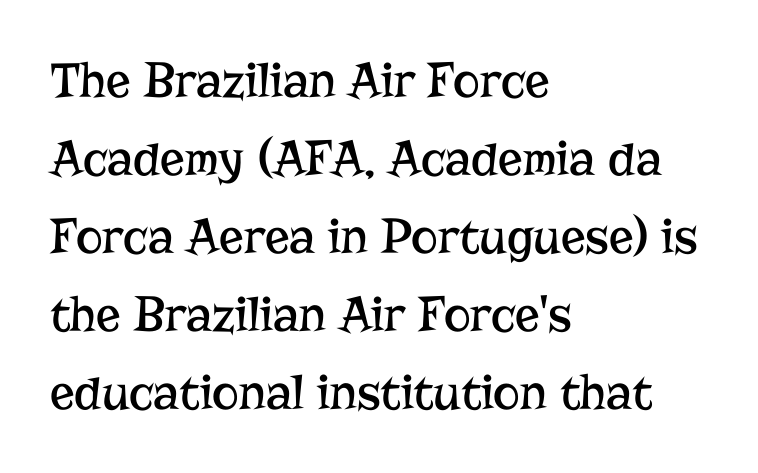
Q: Is the text bold? A: No.
Q: Is the text italic (slanted)? A: No, it is upright.
Q: Is the typeface a serif or a sans-serif typeface? A: Serif.
Q: Is the text underlined? A: No.
Q: How is the paragraph aligned? A: Left-aligned.
Q: Is the spacing between letters normal or unusually wide? A: Normal.
Q: Is the spacing between lines tight, normal or loose? A: Normal.
Q: Width (condensed, normal, or wide)? A: Normal.
Q: Stroke contrast? A: Low.
Q: x-height? A: Medium.
Q: Monospaced? A: No.
